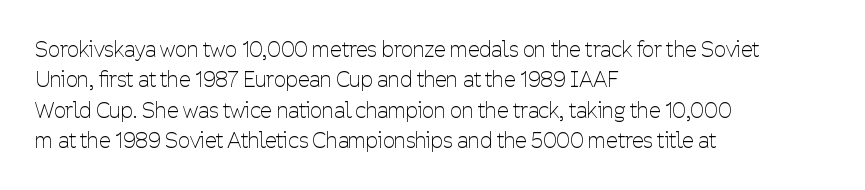
The image shows 21 px text type, upright; set left-aligned, normal line spacing (1.45x), normal letter spacing, not underlined.
